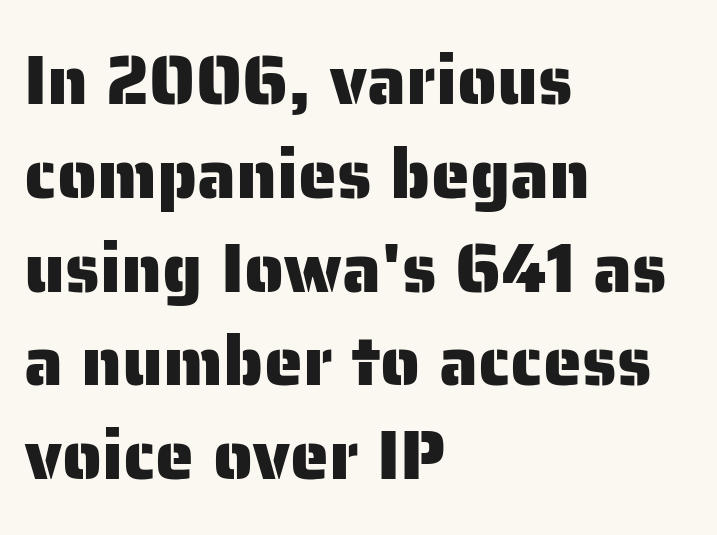
{"serif": "no", "italic": "no", "width": "normal", "stroke_contrast": "low", "x_height": "medium", "monospaced": "no", "underline": "no", "align": "left", "line_spacing": "normal", "line_spacing_ratio": 1.34, "letter_spacing": "normal", "letter_spacing_em": 0.0, "glyph_px": 70}
